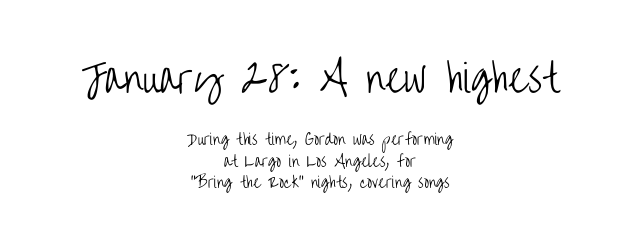
{"serif": "no", "italic": "no", "bold": "no", "weight": "light", "width": "condensed", "stroke_contrast": "low", "x_height": "large", "monospaced": "no", "underline": "no", "align": "center", "line_spacing": "normal", "line_spacing_ratio": 1.42, "letter_spacing": "normal", "letter_spacing_em": 0.0, "larger_block": "first", "size_ratio": 2.53, "glyph_px": 38}
